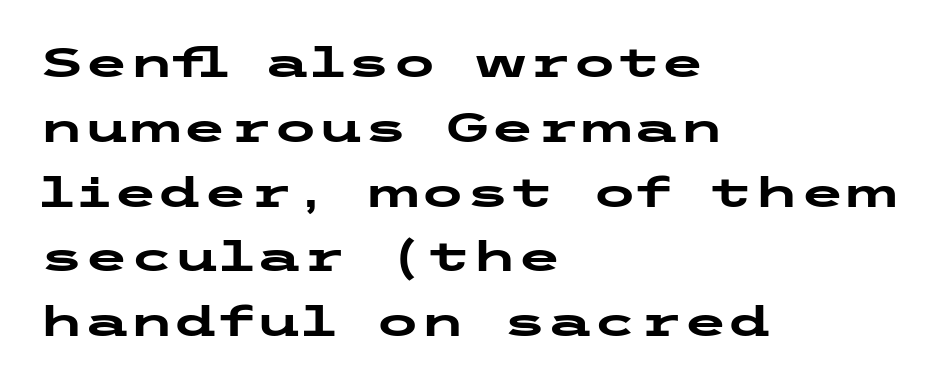
The image shows 41 px heavy, wide sans-serif type, upright; set left-aligned, normal line spacing (1.58x), normal letter spacing, not underlined; low stroke contrast and a medium x-height.
